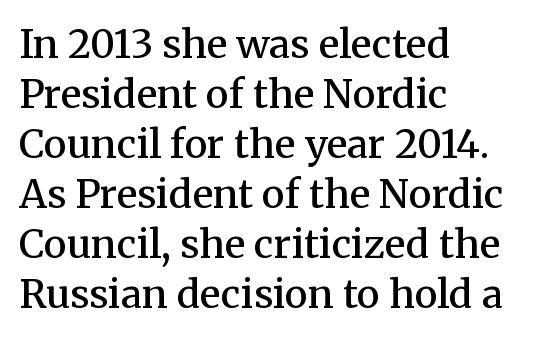
Q: Is the text bold? A: Semi-bold.
Q: Is the text italic (slanted)? A: No, it is upright.
Q: Is the typeface a serif or a sans-serif typeface? A: Serif.
Q: Is the text underlined? A: No.
Q: How is the paragraph aligned? A: Left-aligned.
Q: Is the spacing between letters normal or unusually wide? A: Normal.
Q: Is the spacing between lines tight, normal or loose? A: Normal.
Q: Width (condensed, normal, or wide)? A: Normal.
Q: Stroke contrast? A: Medium.
Q: x-height? A: Medium.
Q: Monospaced? A: No.
